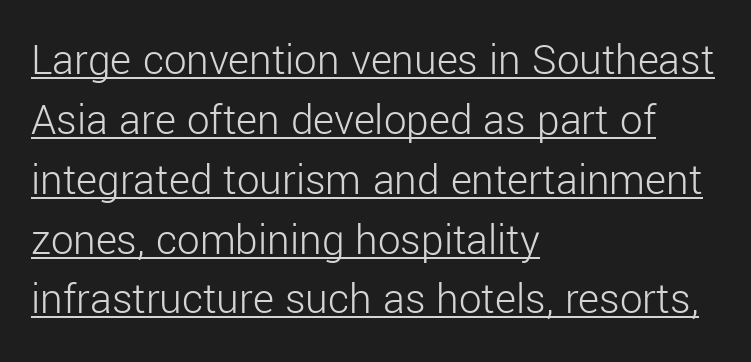
The image shows 45 px light sans-serif type, upright; set left-aligned, normal line spacing (1.33x), normal letter spacing, underlined; low stroke contrast and a medium x-height.
